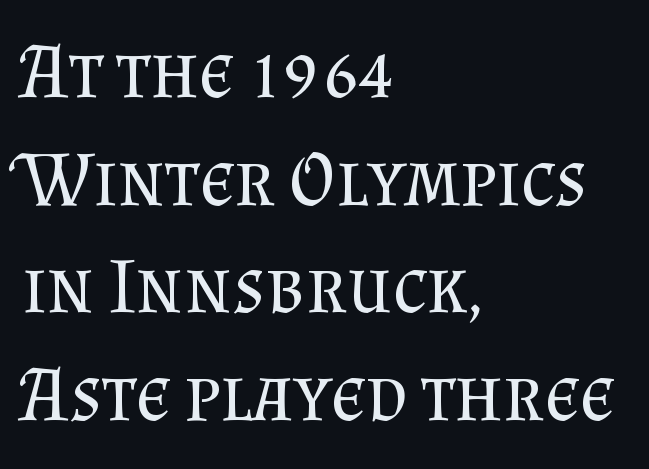
Q: Is the text bold? A: No.
Q: Is the text italic (slanted)? A: No, it is upright.
Q: Is the typeface a serif or a sans-serif typeface? A: Serif.
Q: Is the text underlined? A: No.
Q: How is the paragraph aligned? A: Left-aligned.
Q: Is the spacing between letters normal or unusually wide? A: Normal.
Q: Is the spacing between lines tight, normal or loose? A: Normal.
Q: Width (condensed, normal, or wide)? A: Normal.
Q: Stroke contrast? A: Medium.
Q: x-height? A: Small.
Q: Monospaced? A: No.
